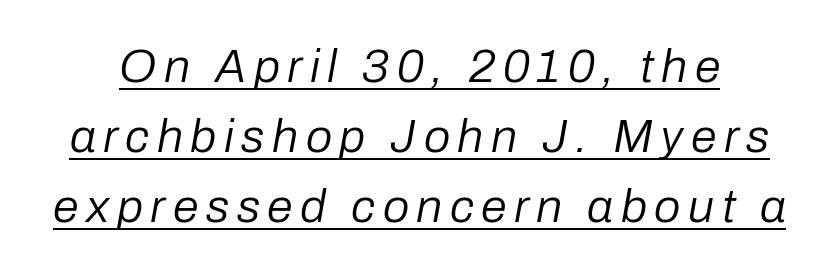
Emphasis-style slanted type is in use. The letters look calm and open, with moderate or lighter stems. A rule runs beneath these lines of type. Vertical spacing — default.
